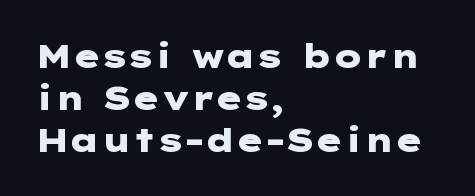
{"serif": "no", "italic": "no", "bold": "yes", "weight": "heavy", "width": "wide", "stroke_contrast": "low", "x_height": "medium", "underline": "no", "align": "left", "line_spacing": "normal", "line_spacing_ratio": 1.27, "letter_spacing": "normal", "letter_spacing_em": 0.0, "glyph_px": 33}
